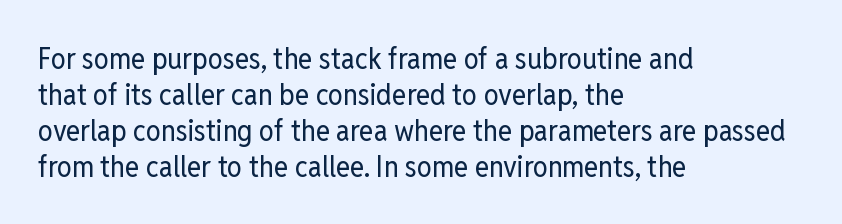
The image shows 30 px regular-weight, condensed sans-serif type, upright; set left-aligned, line spacing 1.2x, normal letter spacing, not underlined; low stroke contrast and a medium x-height.
